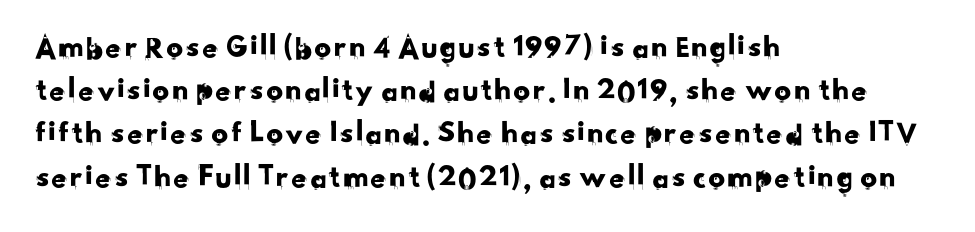
Is this a fixed-width face? No — the glyphs have proportional, varying widths. Has an underline been added? It has not. Note: no serifs on the glyphs. This sample uses plain, unmodified letter spacing. The vertical gap from one line to the next is medium.
